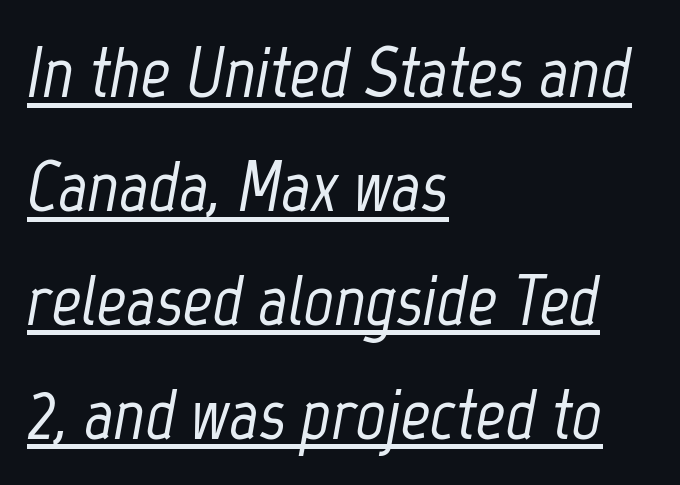
The image shows 73 px condensed type, italic (leaning right); set left-aligned, normal line spacing (1.56x), normal letter spacing, underlined; low stroke contrast and a medium x-height.
